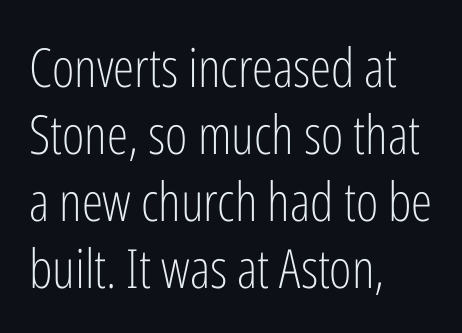
The image shows 54 px light, condensed sans-serif type, upright; set left-aligned, line spacing 1.24x, normal letter spacing, not underlined; low stroke contrast and a medium x-height.
